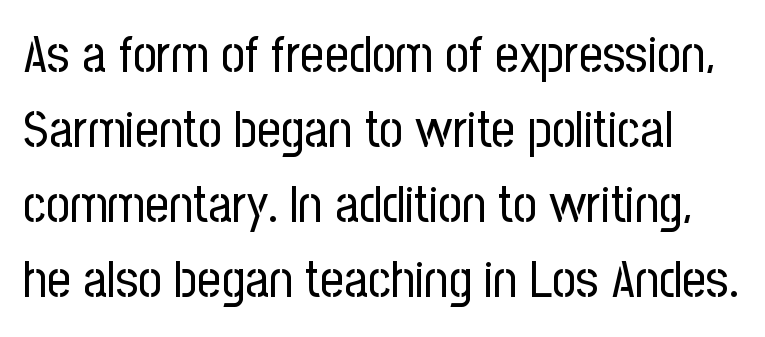
Q: Is the text bold? A: No.
Q: Is the text italic (slanted)? A: No, it is upright.
Q: Is the typeface a serif or a sans-serif typeface? A: Sans-serif.
Q: Is the text underlined? A: No.
Q: Is the spacing between letters normal or unusually wide? A: Normal.
Q: Is the spacing between lines tight, normal or loose? A: Normal.
Q: Width (condensed, normal, or wide)? A: Condensed.
Q: Stroke contrast? A: Low.
Q: x-height? A: Medium.
Q: Monospaced? A: No.
